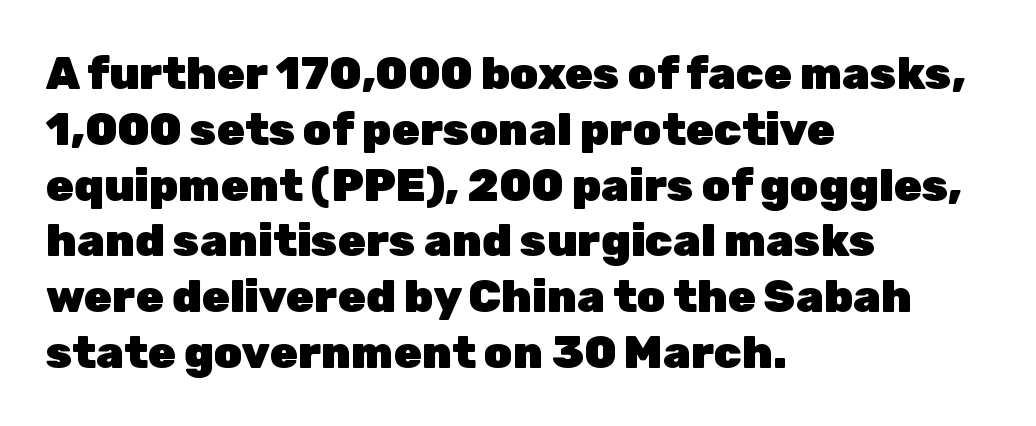
{"serif": "no", "italic": "no", "bold": "yes", "weight": "heavy", "width": "normal", "stroke_contrast": "low", "x_height": "medium", "monospaced": "no", "underline": "no", "align": "left", "line_spacing_ratio": 1.24, "letter_spacing": "normal", "letter_spacing_em": 0.0, "glyph_px": 45}
